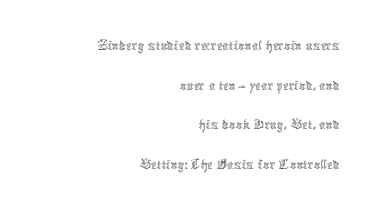
{"italic": "no", "bold": "no", "weight": "thin", "width": "condensed", "x_height": "medium", "monospaced": "no", "underline": "no", "align": "right", "line_spacing_ratio": 1.24, "letter_spacing": "normal", "letter_spacing_em": 0.0, "glyph_px": 32}
